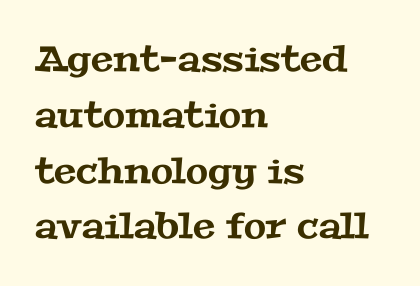
Any mark beneath the type? The region is blank. Does the leading feel generous? No, just average. Nobody touched the tracking dial on this one. Note the varied advance widths — an 'i' is clearly narrower than an 'm'. Are there feet on the stems? There are — it's a serif. The rag falls on the right side of this text block.
